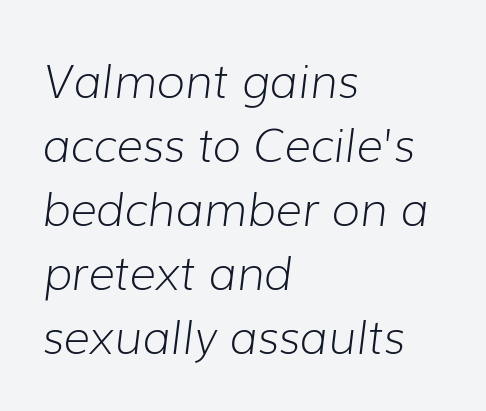
{"italic": "yes", "lean": "right", "slant_degrees": 7, "bold": "no", "weight": "light", "width": "normal", "stroke_contrast": "low", "x_height": "medium", "monospaced": "no", "underline": "no", "align": "left", "line_spacing": "normal", "line_spacing_ratio": 1.39, "letter_spacing": "normal", "letter_spacing_em": 0.0, "glyph_px": 46}
